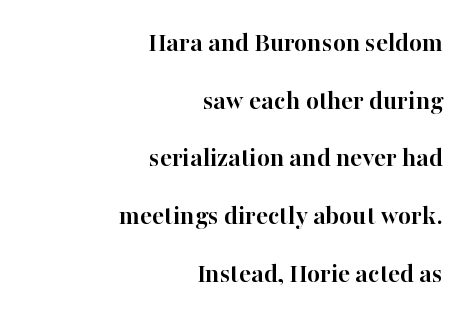
The image shows 28 px semibold serif type, upright; set right-aligned, loose line spacing (2.06x), normal letter spacing, not underlined; high stroke contrast and a medium x-height.
